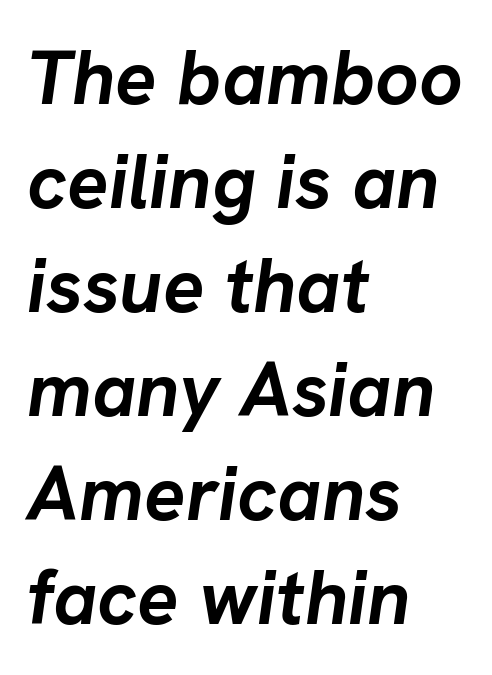
Do the characters align in a grid? No, the font is proportional. Is the block centered? No — it sits flush against the left margin. Slanted lettering throughout. On the weight axis this lands at bold, roughly 700.
